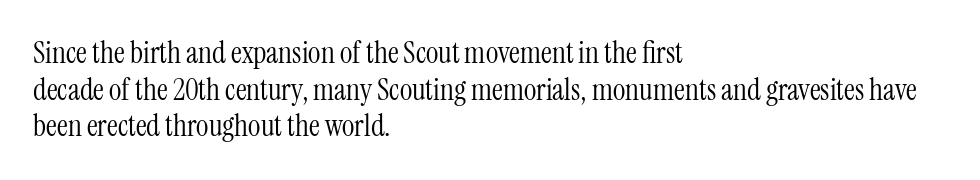
The image shows 30 px light, condensed serif type, upright; set left-aligned, line spacing 1.22x, normal letter spacing, not underlined; medium stroke contrast and a medium x-height.
